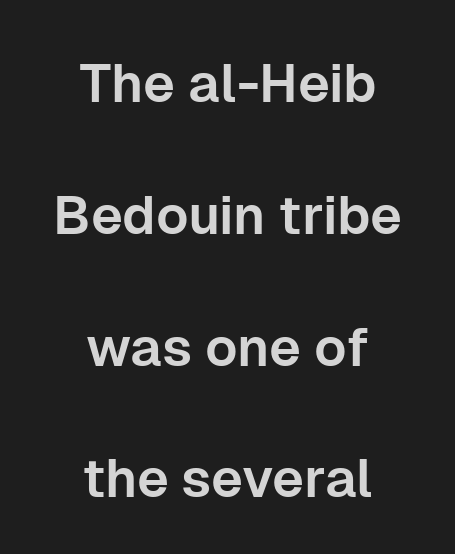
{"serif": "no", "italic": "no", "width": "normal", "stroke_contrast": "low", "x_height": "medium", "monospaced": "no", "underline": "no", "align": "center", "line_spacing": "loose", "line_spacing_ratio": 2.44, "letter_spacing": "normal", "letter_spacing_em": 0.0, "glyph_px": 54}
